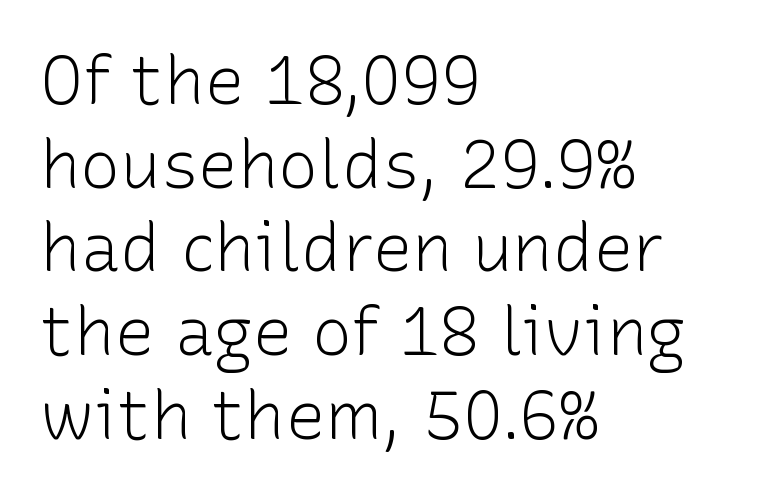
The image shows 67 px light sans-serif type, upright; set left-aligned, normal line spacing (1.25x), normal letter spacing, not underlined; low stroke contrast and a medium x-height.
